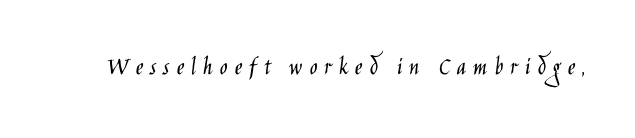
The image shows 26 px text type; set unusually wide letter spacing (+0.26 em), not underlined.
